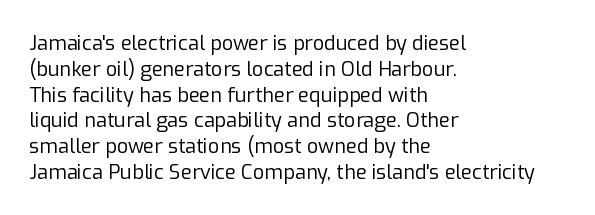
The image shows 20 px text type, upright; set left-aligned, normal line spacing (1.29x), normal letter spacing, not underlined.
